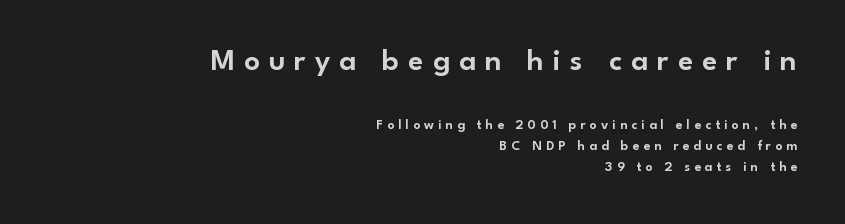
The image shows 31 px sans-serif type, upright; set right-aligned, normal line spacing (1.5x), unusually wide letter spacing (+0.29 em), not underlined; the first (top) block is 2.21x larger; low stroke contrast and a small x-height.
